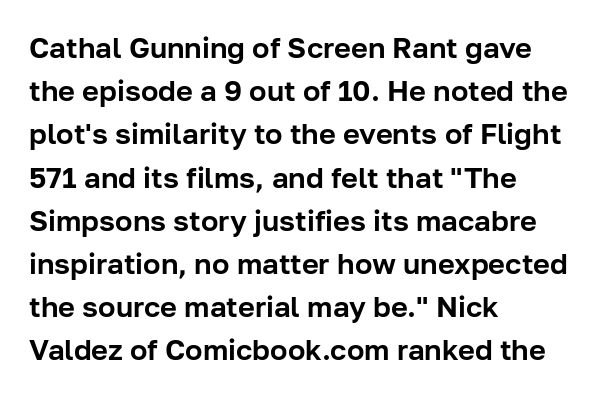
Q: Is the text italic (slanted)? A: No, it is upright.
Q: Is the typeface a serif or a sans-serif typeface? A: Sans-serif.
Q: Is the text underlined? A: No.
Q: How is the paragraph aligned? A: Left-aligned.
Q: Is the spacing between letters normal or unusually wide? A: Normal.
Q: Is the spacing between lines tight, normal or loose? A: Normal.
Q: Width (condensed, normal, or wide)? A: Normal.
Q: Stroke contrast? A: Low.
Q: x-height? A: Medium.
Q: Monospaced? A: No.
